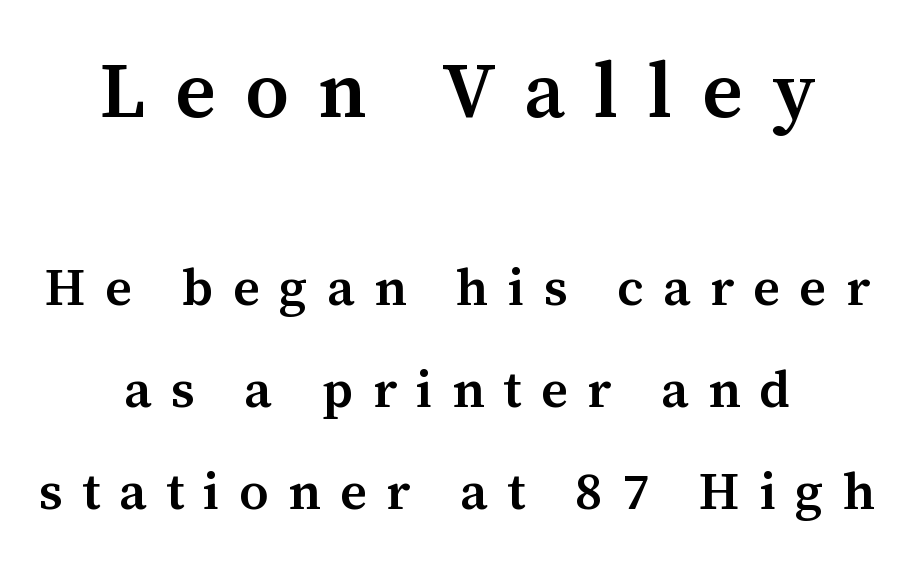
The image shows 78 px semibold serif type, upright; set centered, loose line spacing (1.96x), unusually wide letter spacing (+0.37 em), not underlined; the first (top) block is 1.5x larger; medium stroke contrast and a medium x-height.
